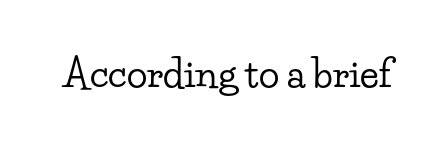
The image shows 38 px wide serif type, upright; set normal letter spacing, not underlined; low stroke contrast and a small x-height.
